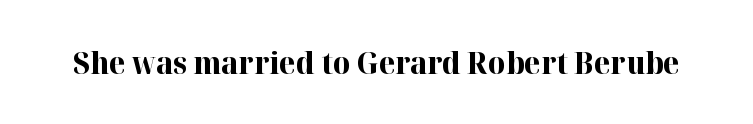
Q: Is the text bold? A: Yes.
Q: Is the text italic (slanted)? A: No, it is upright.
Q: Is the typeface a serif or a sans-serif typeface? A: Serif.
Q: Is the text underlined? A: No.
Q: Is the spacing between letters normal or unusually wide? A: Normal.
Q: Width (condensed, normal, or wide)? A: Normal.
Q: Stroke contrast? A: High.
Q: x-height? A: Medium.
Q: Monospaced? A: No.
